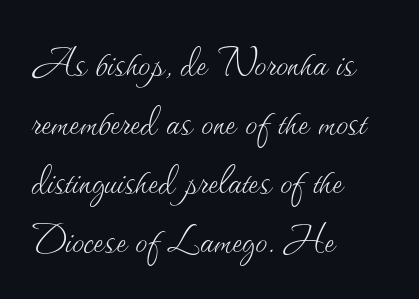
This rendering leaves character spacing at its baseline value. The cut favours lightness, reaching ordinary text weight at its darkest. The string is rendered with underlining switched off. In CSS terms this would be text-align: left. Character widths vary here, with narrow letters taking less room than wide ones.
